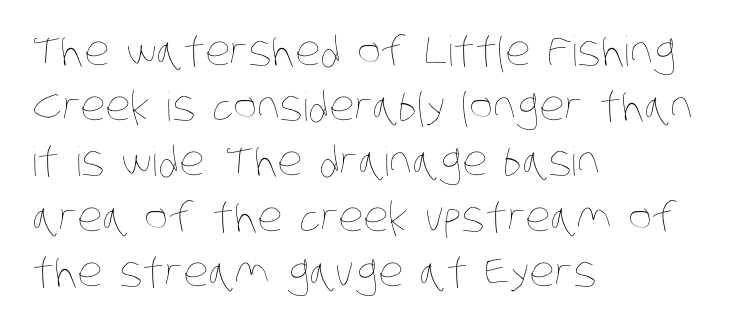
{"bold": "no", "weight": "thin", "width": "condensed", "stroke_contrast": "low", "x_height": "large", "monospaced": "no", "underline": "no", "align": "left", "line_spacing": "normal", "line_spacing_ratio": 1.38, "letter_spacing": "normal", "letter_spacing_em": 0.0, "glyph_px": 40}
